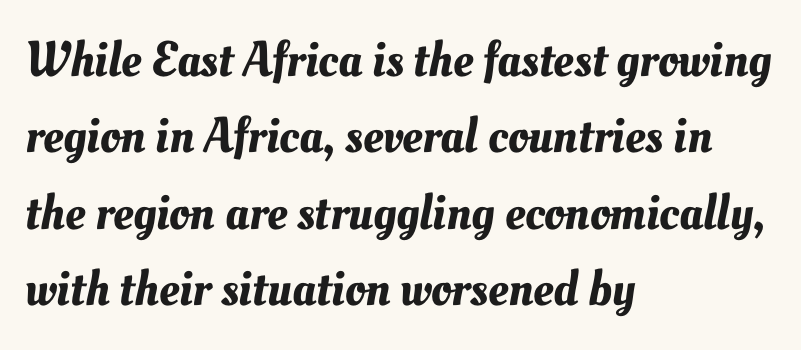
The image shows 50 px text type; set left-aligned, normal line spacing (1.53x), normal letter spacing, not underlined; medium stroke contrast and a small x-height.
